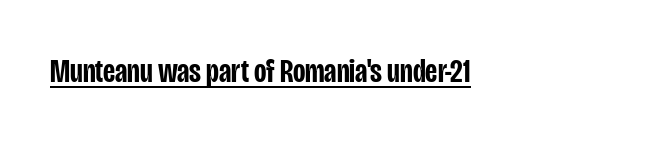
Q: Is the text bold? A: Semi-bold.
Q: Is the text italic (slanted)? A: No, it is upright.
Q: Is the typeface a serif or a sans-serif typeface? A: Sans-serif.
Q: Is the text underlined? A: Yes.
Q: Is the spacing between letters normal or unusually wide? A: Normal.
Q: Width (condensed, normal, or wide)? A: Condensed.
Q: Stroke contrast? A: Low.
Q: x-height? A: Large.
Q: Monospaced? A: No.
